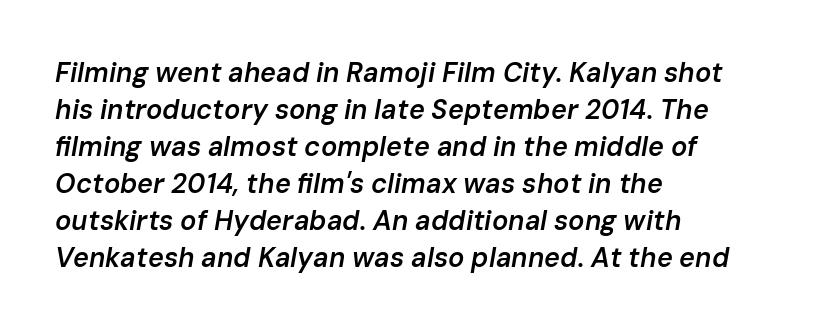
Q: Is the text bold? A: Semi-bold.
Q: Is the text italic (slanted)? A: Yes, it leans right by about 10 degrees.
Q: Is the text underlined? A: No.
Q: How is the paragraph aligned? A: Left-aligned.
Q: Is the spacing between letters normal or unusually wide? A: Normal.
Q: Is the spacing between lines tight, normal or loose? A: Normal.
